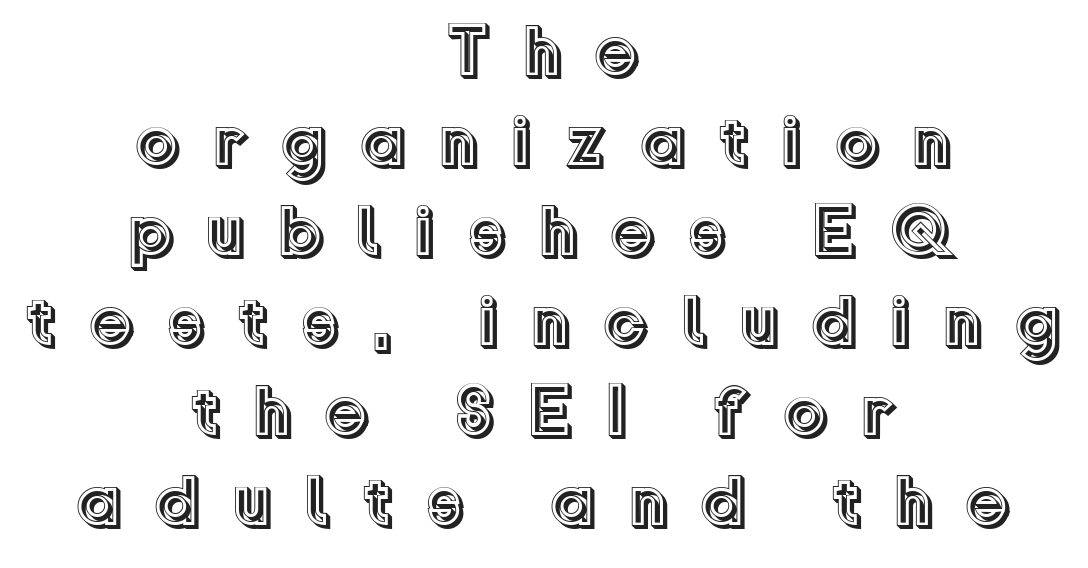
Q: Is the text italic (slanted)? A: No, it is upright.
Q: Is the text underlined? A: No.
Q: How is the paragraph aligned? A: Centered.
Q: Is the spacing between letters normal or unusually wide? A: Unusually wide.
Q: Is the spacing between lines tight, normal or loose? A: Normal.
Q: Width (condensed, normal, or wide)? A: Normal.
Q: x-height? A: Medium.
Q: Monospaced? A: No.
